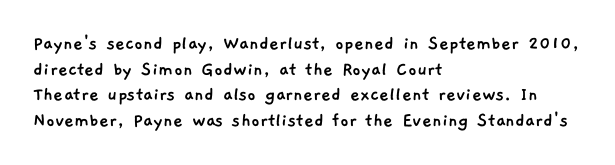
The image shows 21 px text type; set left-aligned, line spacing 1.22x, normal letter spacing, not underlined.
